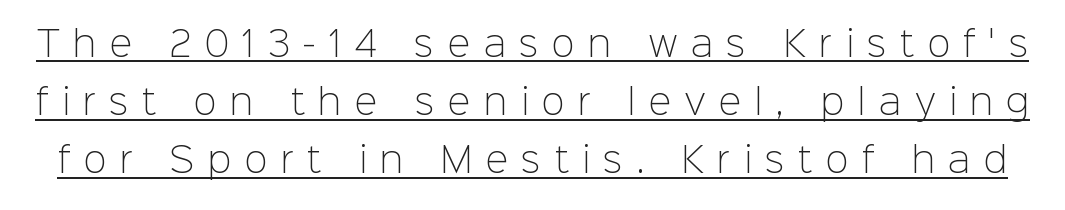
{"serif": "no", "italic": "no", "bold": "no", "weight": "light", "width": "normal", "stroke_contrast": "low", "x_height": "medium", "monospaced": "no", "underline": "yes", "line_spacing_ratio": 1.71, "letter_spacing": "wide", "letter_spacing_em": 0.4, "glyph_px": 34}
